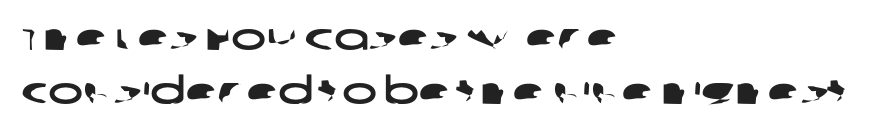
{"serif": "no", "width": "wide", "stroke_contrast": "low", "x_height": "large", "monospaced": "no", "underline": "no", "align": "left", "line_spacing": "normal", "line_spacing_ratio": 1.46, "letter_spacing": "normal", "letter_spacing_em": 0.0, "glyph_px": 37}
